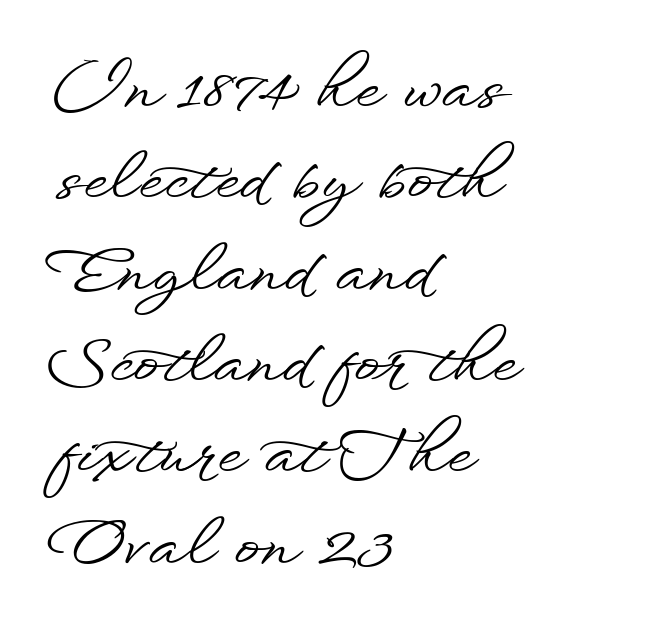
{"serif": "no", "width": "wide", "stroke_contrast": "low", "x_height": "small", "monospaced": "no", "underline": "no", "align": "left", "line_spacing": "normal", "line_spacing_ratio": 1.45, "letter_spacing": "normal", "letter_spacing_em": 0.0, "glyph_px": 63}
